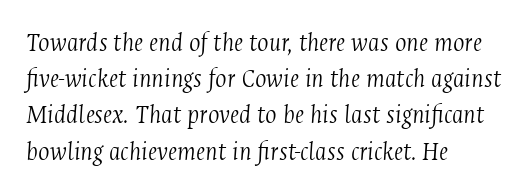
There is no visible air inserted between adjacent glyphs. Notice how the passage keeps a crisp vertical edge on the left only. Students, observe: this is what conventionally led text looks like. This is not heavy type; no bold has been used. Observe the lean: these are italic letterforms. The baseline area is clear.
